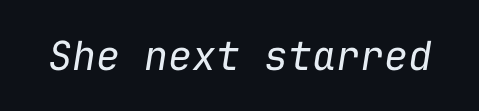
Looks like terminal output: every glyph gets an equal slot. No chunkiness to these letters — they're not bold. The line texture is even and compact thanks to regular tracking. Decoration check: the copy has no underline. The specimen reads as italic at a glance.
